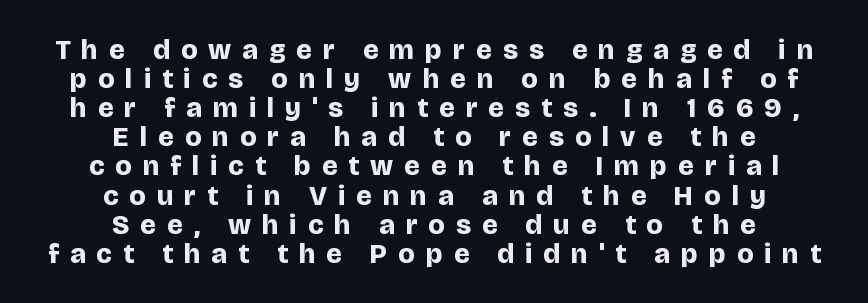
The letters stand upright; this is a roman face. The rendering positions every line midway between the sides. Clear beneath every line of the passage. Nope, no serifs anywhere on these letters. This sample uses expanded letter spacing, leaving extra air between glyphs.
